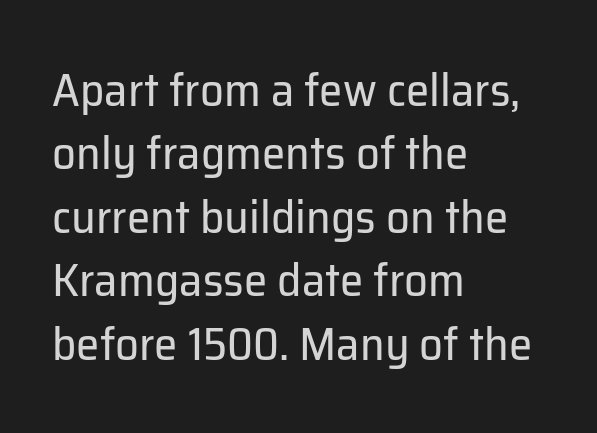
{"serif": "no", "italic": "no", "bold": "no", "weight": "regular", "width": "normal", "stroke_contrast": "low", "x_height": "medium", "monospaced": "no", "underline": "no", "align": "left", "line_spacing": "normal", "line_spacing_ratio": 1.35, "letter_spacing": "normal", "letter_spacing_em": 0.0, "glyph_px": 47}
